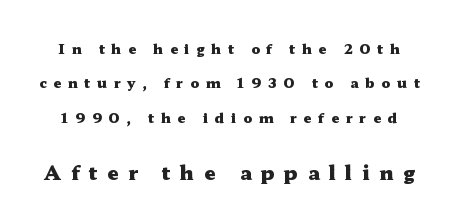
{"italic": "no", "bold": "yes", "underline": "no", "line_spacing": "loose", "line_spacing_ratio": 2.45, "letter_spacing": "wide", "letter_spacing_em": 0.48, "larger_block": "second", "size_ratio": 1.43, "glyph_px": 20}
